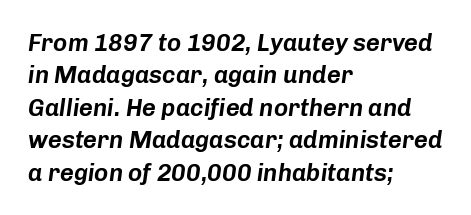
A classic flush-left, rag-right setting is used for this passage. Line spacing here is normal. Between one letter and the next there's only the usual sliver of space. Italic: yes, the glyphs are oblique.
